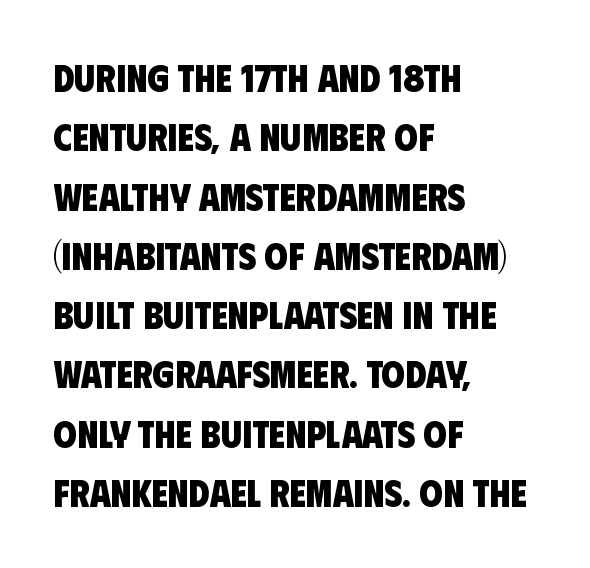
Is this a fixed-width face? No — the glyphs have proportional, varying widths. Honestly, the row spacing looks completely unremarkable. In terms of letterspacing, this is plain default setting. This rendering features lettering with no underline.
